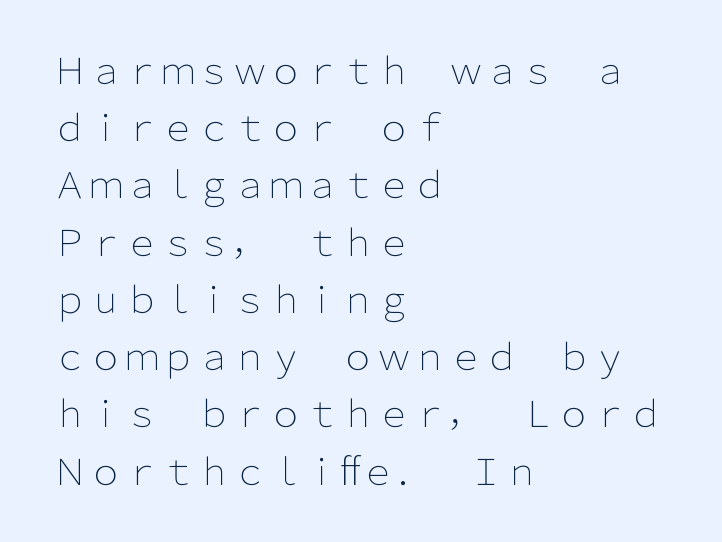
Q: Is the text bold? A: No.
Q: Is the text italic (slanted)? A: No, it is upright.
Q: Is the typeface a serif or a sans-serif typeface? A: Sans-serif.
Q: Is the text underlined? A: No.
Q: How is the paragraph aligned? A: Left-aligned.
Q: Is the spacing between letters normal or unusually wide? A: Normal.
Q: Is the spacing between lines tight, normal or loose? A: Normal.
Q: Width (condensed, normal, or wide)? A: Normal.
Q: Stroke contrast? A: Low.
Q: x-height? A: Medium.
Q: Monospaced? A: No.
